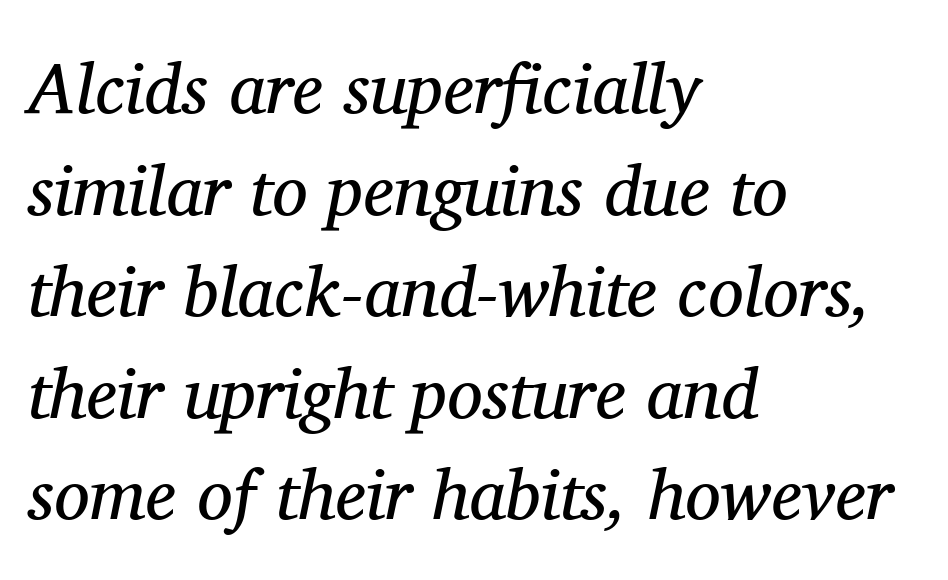
Every character sits at an angle, as italics do. The face used here is seriffed, in the tradition of book romans. Looks like regular typesetting: each glyph gets only the width it needs. Is the letter spacing exaggerated? No — it looks like the ordinary default. The string is rendered with underlining switched off. How would I describe the line gaps? Plain and ordinary.
